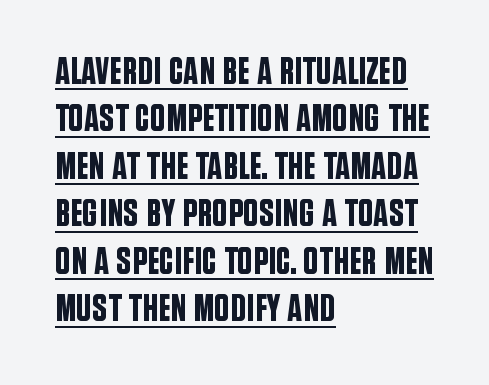
The rendering shows plain stroke endings on the letterforms — a sans-serif design. Line spacing here is normal. Posture: upright roman. Visually the block forms a straight wall on the left and a jagged coastline on the right. Each line of the rendering has a horizontal stroke beneath the glyphs.
